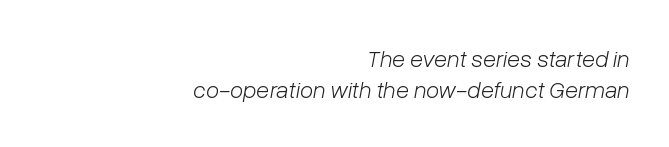
{"italic": "yes", "lean": "right", "slant_degrees": 10, "bold": "no", "underline": "no", "align": "right", "line_spacing": "normal", "line_spacing_ratio": 1.3, "letter_spacing": "normal", "letter_spacing_em": 0.0, "glyph_px": 24}
